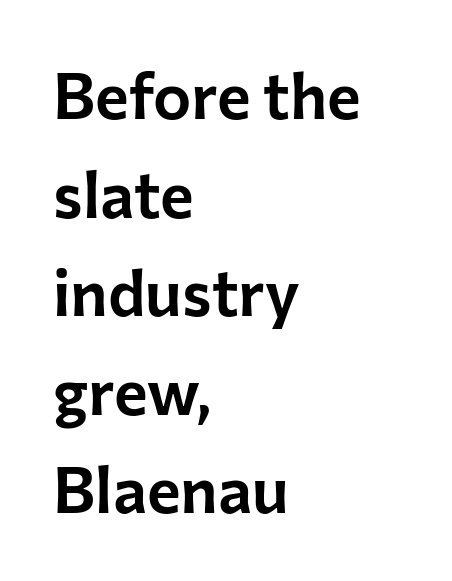
{"serif": "no", "italic": "no", "width": "normal", "stroke_contrast": "low", "x_height": "medium", "monospaced": "no", "underline": "no", "align": "left", "line_spacing": "normal", "line_spacing_ratio": 1.54, "letter_spacing": "normal", "letter_spacing_em": 0.0, "glyph_px": 64}
